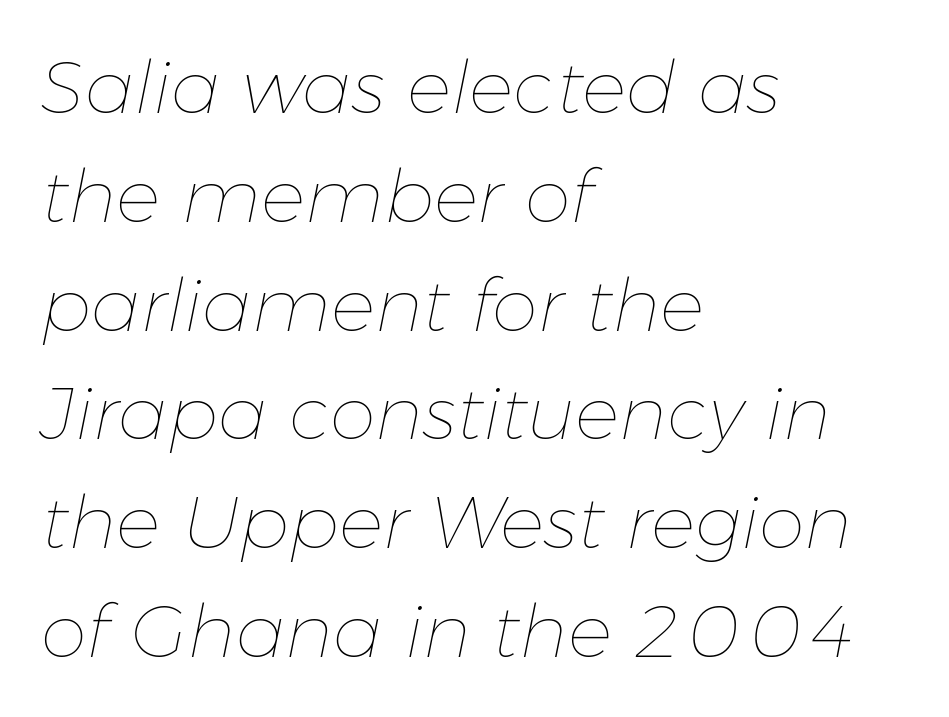
The image shows 74 px thin type, italic (leaning right); set left-aligned, normal line spacing (1.47x), normal letter spacing, not underlined; low stroke contrast and a medium x-height.
